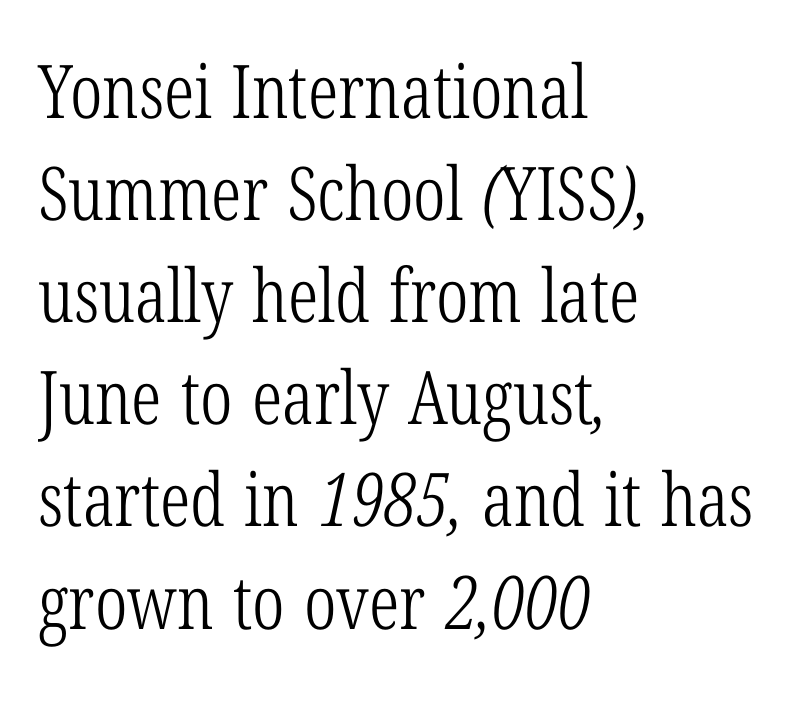
{"serif": "yes", "bold": "no", "weight": "light", "width": "condensed", "stroke_contrast": "low", "x_height": "medium", "monospaced": "no", "underline": "no", "align": "left", "line_spacing": "normal", "line_spacing_ratio": 1.38, "letter_spacing": "normal", "letter_spacing_em": 0.0, "glyph_px": 74}
